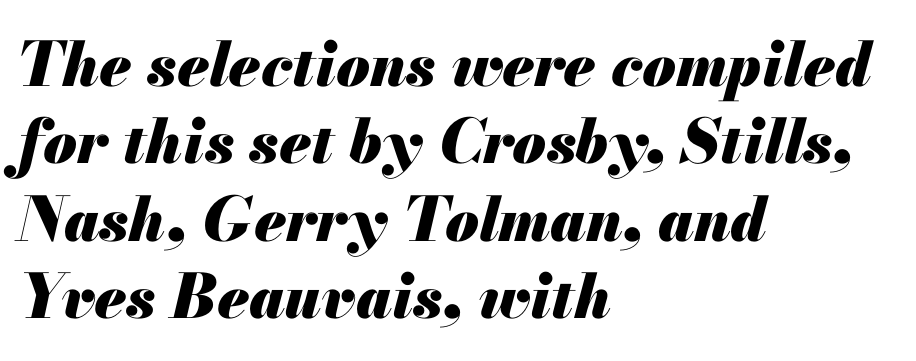
The image shows 61 px heavy type, italic (leaning right); set left-aligned, normal line spacing (1.27x), normal letter spacing, not underlined; medium stroke contrast and a small x-height.
